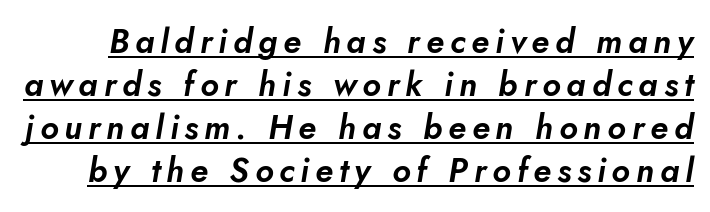
{"italic": "yes", "lean": "right", "slant_degrees": 5, "width": "normal", "stroke_contrast": "low", "x_height": "small", "monospaced": "no", "underline": "yes", "line_spacing": "normal", "line_spacing_ratio": 1.3, "glyph_px": 33}
